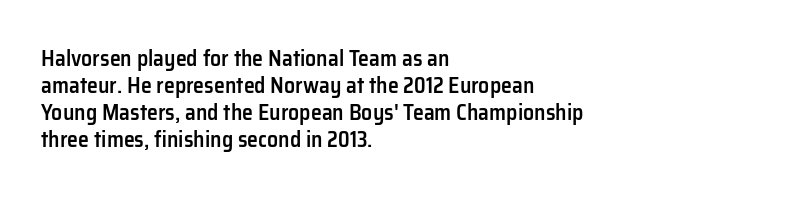
Letters rest on an invisible, unmarked baseline. Notice how the stems are strictly vertical — no italics here. In terms of letterspacing, this is plain default setting. This is moderately heavy type, rendered in semibold. Reading down the block, your eye returns to a fixed left position each line.
